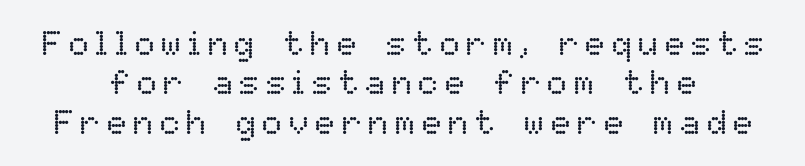
Q: Is the text bold? A: No.
Q: Is the text italic (slanted)? A: No, it is upright.
Q: Is the text underlined? A: No.
Q: Width (condensed, normal, or wide)? A: Normal.
Q: Stroke contrast? A: Low.
Q: x-height? A: Medium.
Q: Monospaced? A: No.
